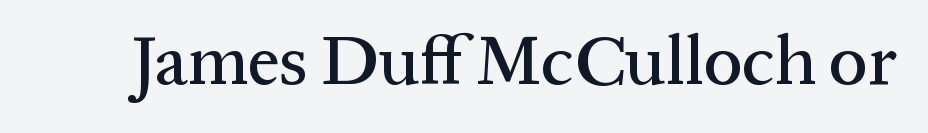
{"serif": "yes", "italic": "no", "width": "normal", "stroke_contrast": "medium", "x_height": "medium", "monospaced": "no", "underline": "no", "letter_spacing": "normal", "letter_spacing_em": 0.0, "glyph_px": 70}
